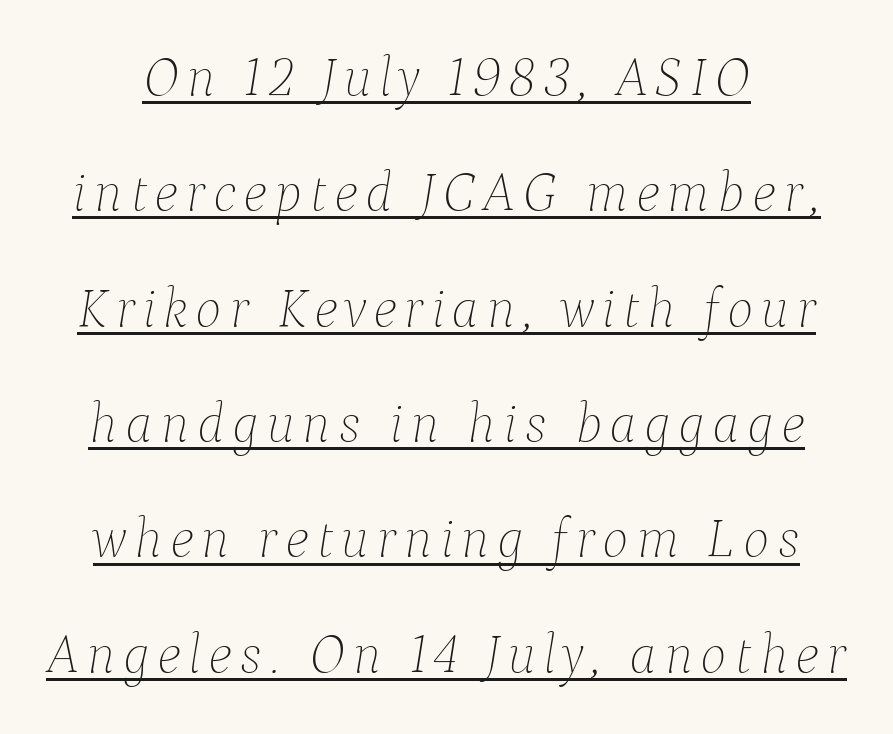
{"italic": "yes", "lean": "right", "slant_degrees": 9, "bold": "no", "weight": "thin", "width": "normal", "stroke_contrast": "low", "x_height": "medium", "monospaced": "no", "underline": "yes", "line_spacing": "loose", "line_spacing_ratio": 2.06, "glyph_px": 56}
